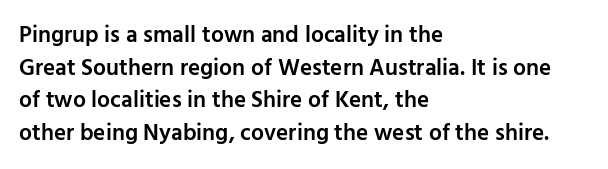
A classic flush-left, rag-right setting is used for this passage. Inter-character spacing is left at the font's built-in metrics. Notice how descenders clear the ascenders below comfortably — that's standard leading. Stroke thickness is moderately raised; the sample reads as semibold. Quick note: underline off.
